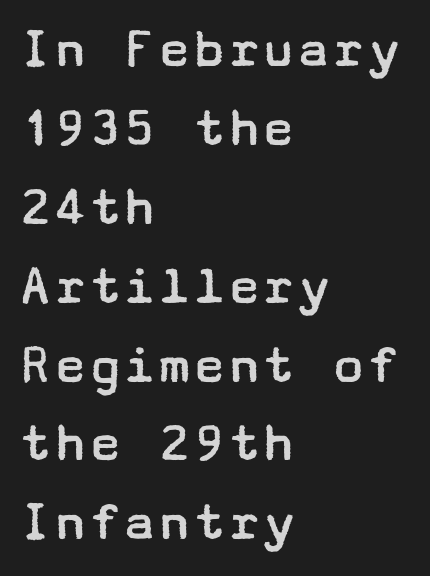
{"serif": "no", "italic": "no", "bold": "no", "weight": "regular", "width": "wide", "stroke_contrast": "low", "x_height": "medium", "underline": "no", "align": "left", "line_spacing": "normal", "line_spacing_ratio": 1.36, "letter_spacing": "normal", "letter_spacing_em": 0.0, "glyph_px": 58}
